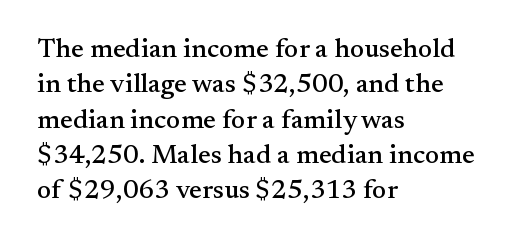
{"italic": "no", "underline": "no", "align": "left", "line_spacing": "normal", "line_spacing_ratio": 1.31, "letter_spacing": "normal", "letter_spacing_em": 0.0, "glyph_px": 27}
